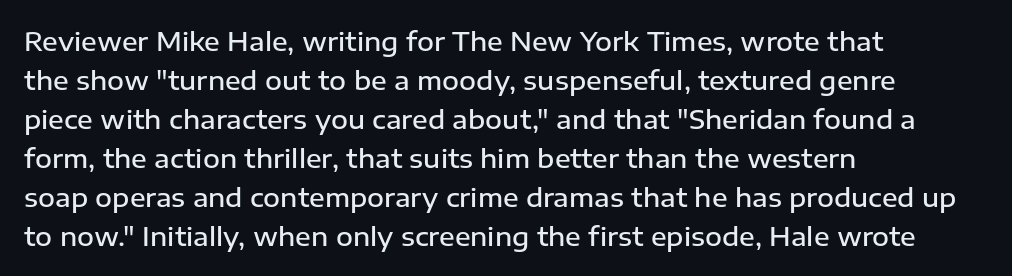
Q: Is the text bold? A: Semi-bold.
Q: Is the text italic (slanted)? A: No, it is upright.
Q: Is the text underlined? A: No.
Q: How is the paragraph aligned? A: Left-aligned.
Q: Is the spacing between letters normal or unusually wide? A: Normal.
Q: Is the spacing between lines tight, normal or loose? A: Normal.
